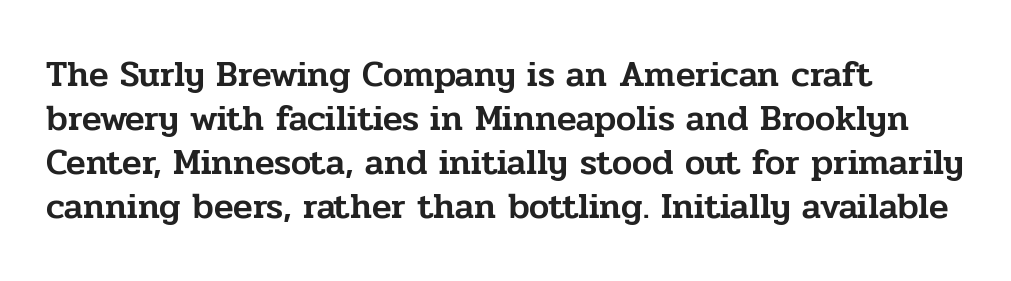
Q: Is the text italic (slanted)? A: No, it is upright.
Q: Is the typeface a serif or a sans-serif typeface? A: Serif.
Q: Is the text underlined? A: No.
Q: How is the paragraph aligned? A: Left-aligned.
Q: Is the spacing between letters normal or unusually wide? A: Normal.
Q: Width (condensed, normal, or wide)? A: Normal.
Q: Stroke contrast? A: Low.
Q: x-height? A: Medium.
Q: Monospaced? A: No.
